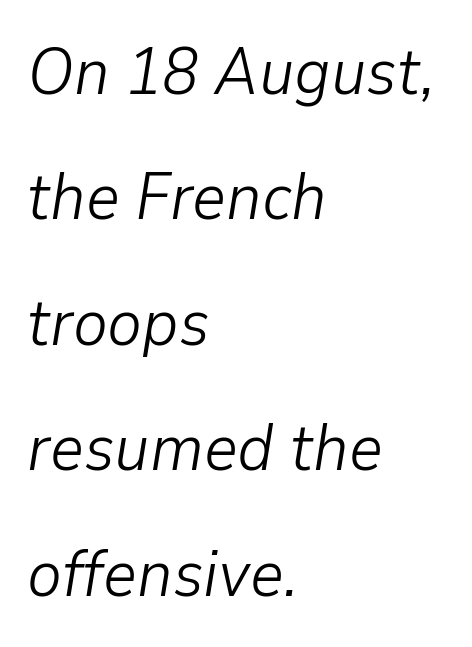
The vertical gap from one line to the next is large. Check under the words: just untouched page. The setting favours the left margin, as ordinary paragraphs usually do. The face used here is proportionally spaced, like ordinary book or web type.
